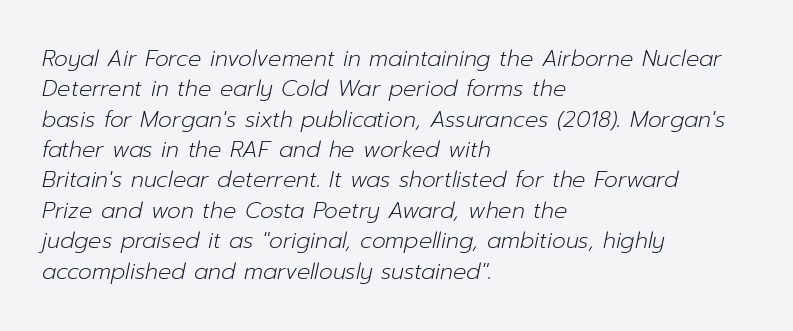
Look at the tracking — it's just the regular setting, nothing added. This reads as an unemphasized weight, regular at the heaviest. This rendering uses left alignment, leaving the right contour irregular. Posture: slanted. Any mark beneath the type? The region is blank. Horizontal bands of white between lines are of average thickness.
